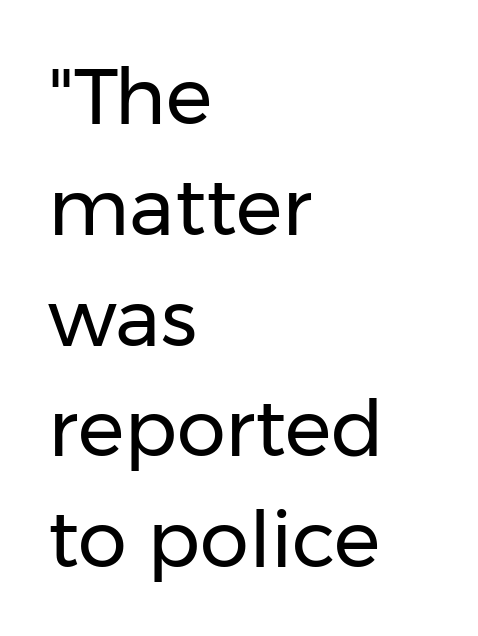
The image shows 78 px regular-weight sans-serif type, upright; set left-aligned, normal line spacing (1.42x), normal letter spacing, not underlined; low stroke contrast and a medium x-height.
